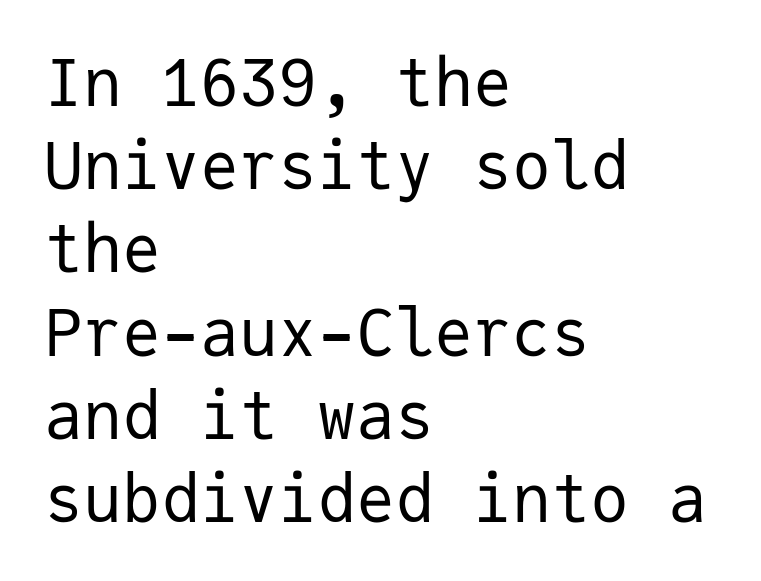
Q: Is the text bold? A: No.
Q: Is the text italic (slanted)? A: No, it is upright.
Q: Is the typeface a serif or a sans-serif typeface? A: Sans-serif.
Q: Is the text underlined? A: No.
Q: How is the paragraph aligned? A: Left-aligned.
Q: Is the spacing between letters normal or unusually wide? A: Normal.
Q: Is the spacing between lines tight, normal or loose? A: Normal.
Q: Width (condensed, normal, or wide)? A: Normal.
Q: Stroke contrast? A: Low.
Q: x-height? A: Medium.
Q: Monospaced? A: Yes.
